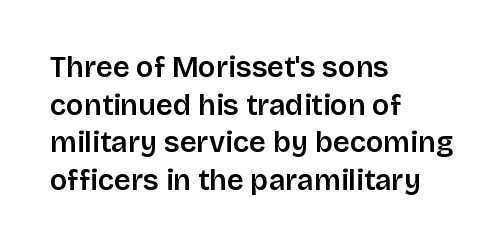
{"serif": "no", "italic": "no", "width": "normal", "stroke_contrast": "low", "x_height": "large", "monospaced": "no", "underline": "no", "align": "left", "line_spacing": "normal", "line_spacing_ratio": 1.3, "letter_spacing": "normal", "letter_spacing_em": 0.0, "glyph_px": 29}
